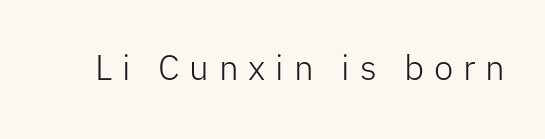
{"serif": "no", "italic": "no", "bold": "no", "weight": "light", "width": "normal", "stroke_contrast": "low", "x_height": "medium", "monospaced": "no", "underline": "no", "letter_spacing": "wide", "letter_spacing_em": 0.28, "glyph_px": 35}
